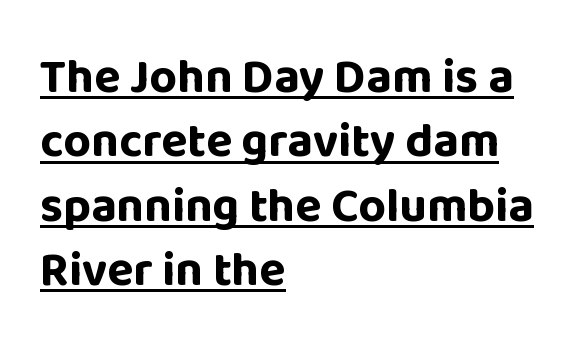
Q: Is the text bold? A: Yes.
Q: Is the text italic (slanted)? A: No, it is upright.
Q: Is the typeface a serif or a sans-serif typeface? A: Sans-serif.
Q: Is the text underlined? A: Yes.
Q: How is the paragraph aligned? A: Left-aligned.
Q: Is the spacing between letters normal or unusually wide? A: Normal.
Q: Is the spacing between lines tight, normal or loose? A: Normal.
Q: Width (condensed, normal, or wide)? A: Normal.
Q: Stroke contrast? A: Low.
Q: x-height? A: Large.
Q: Monospaced? A: No.
